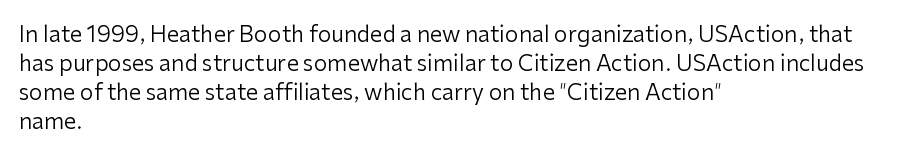
The image shows 22 px text type, upright; set left-aligned, normal line spacing (1.32x), normal letter spacing, not underlined.
